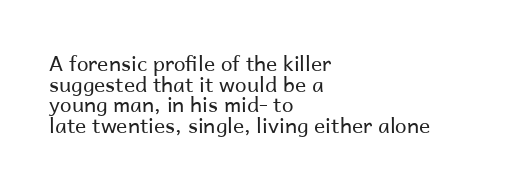
The image shows 21 px text type, upright; set left-aligned, tight line spacing (0.98x), normal letter spacing, not underlined.
